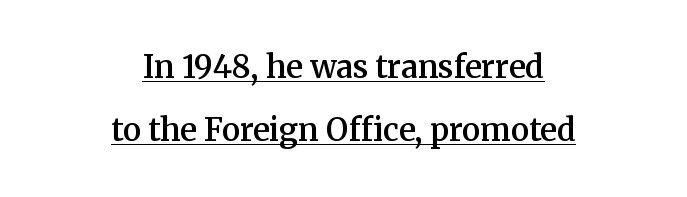
Q: Is the text bold? A: Semi-bold.
Q: Is the text italic (slanted)? A: No, it is upright.
Q: Is the typeface a serif or a sans-serif typeface? A: Serif.
Q: Is the text underlined? A: Yes.
Q: How is the paragraph aligned? A: Centered.
Q: Is the spacing between letters normal or unusually wide? A: Normal.
Q: Is the spacing between lines tight, normal or loose? A: Loose.
Q: Width (condensed, normal, or wide)? A: Normal.
Q: Stroke contrast? A: Medium.
Q: x-height? A: Medium.
Q: Monospaced? A: No.
